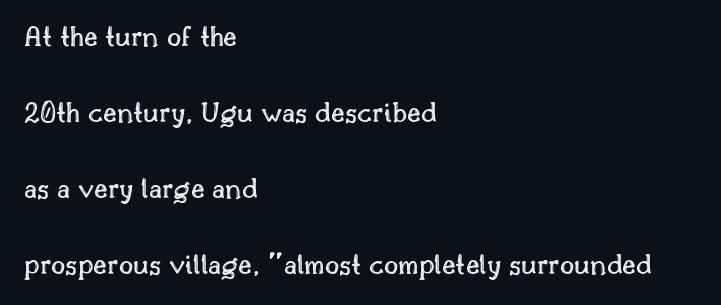
Q: Is the text italic (slanted)? A: No, it is upright.
Q: Is the text underlined? A: No.
Q: How is the paragraph aligned? A: Left-aligned.
Q: Is the spacing between letters normal or unusually wide? A: Normal.
Q: Is the spacing between lines tight, normal or loose? A: Loose.
Q: Width (condensed, normal, or wide)? A: Normal.
Q: x-height? A: Small.
Q: Monospaced? A: No.
